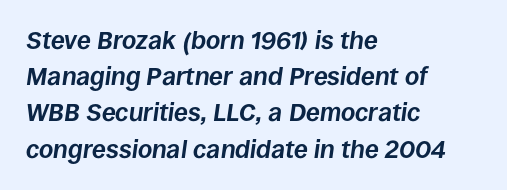
Horizontal alignment here is leftward, the default for most running prose. Does the leading feel generous? No, just average. The strip under each line holds only bare page. Look at the tracking — it's just the regular setting, nothing added. Looking at the ascenders, they clearly lean.
